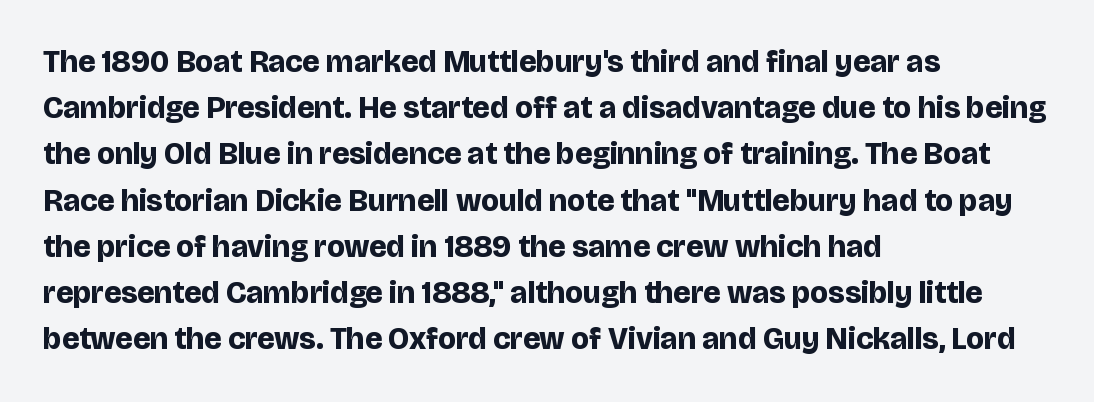
The sample has been set heavy, in full bold. Reading down the block, your eye returns to a fixed left position each line. One glance says typical: line gaps are just what's usual. The letters stand straight up with perfectly vertical stems. What stands out about the letter spacing? Nothing — it is the standard amount.
